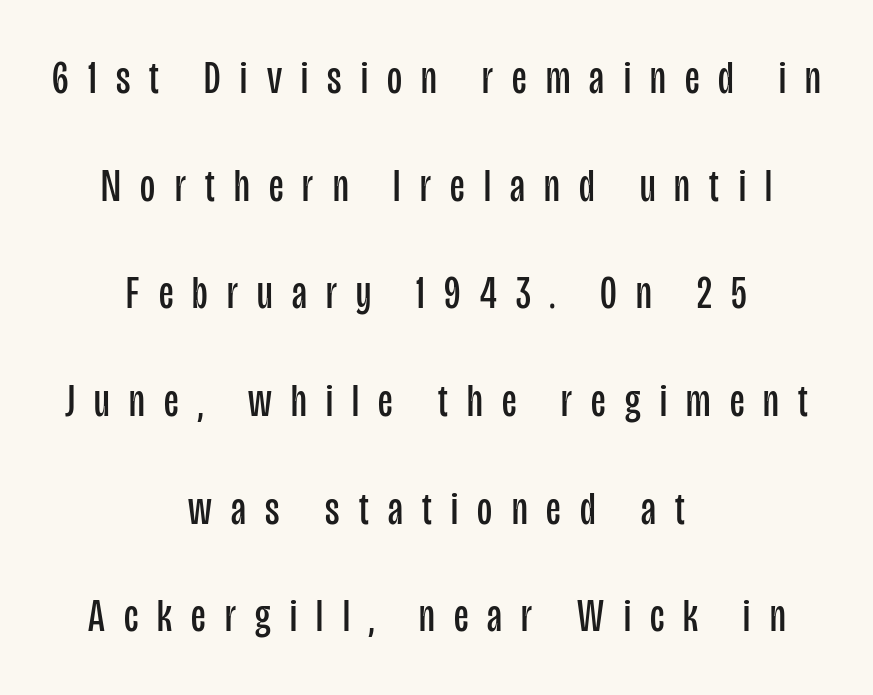
Any mark beneath the type? The region is blank. Is this a sans? Yes — the strokes have no serifs. Observe the wide spacing: letters keep a clear distance from each other. Weight: regular or lighter. Rows of type keep a wide berth in the vertical direction.
